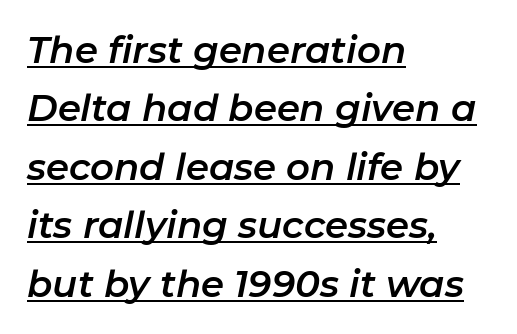
{"italic": "yes", "lean": "right", "slant_degrees": 11, "width": "normal", "stroke_contrast": "low", "x_height": "medium", "monospaced": "no", "underline": "yes", "align": "left", "line_spacing": "normal", "line_spacing_ratio": 1.58, "letter_spacing": "normal", "letter_spacing_em": 0.0, "glyph_px": 37}
